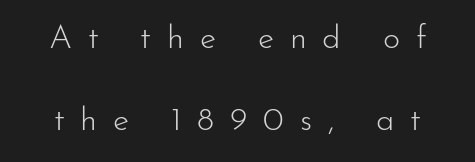
If you drew a line through each stem, it would be perfectly vertical. Look at the bottom of the vertical strokes: they stop flat, with no serifs. The line texture is sparse and dotted thanks to wide tracking. Summary of weight: not heavy and not bold. A typesetter would call this leading open, well beyond the default.
